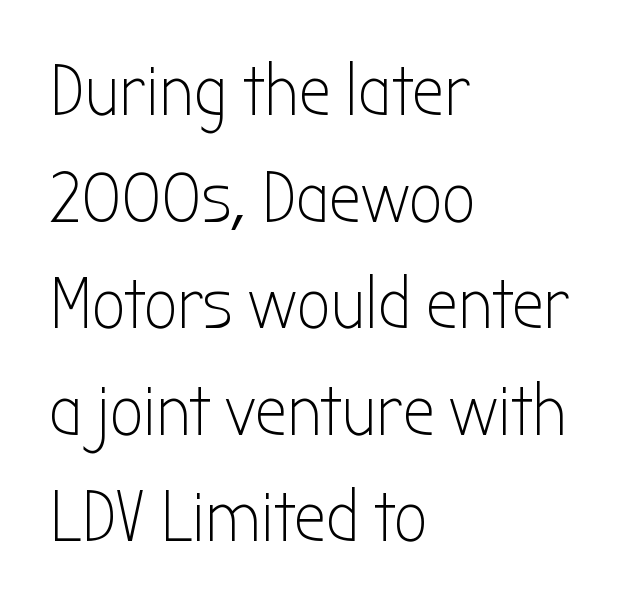
{"serif": "no", "italic": "no", "bold": "no", "weight": "light", "width": "condensed", "stroke_contrast": "low", "x_height": "medium", "monospaced": "no", "underline": "no", "align": "left", "line_spacing": "normal", "line_spacing_ratio": 1.46, "letter_spacing": "normal", "letter_spacing_em": 0.0, "glyph_px": 73}
